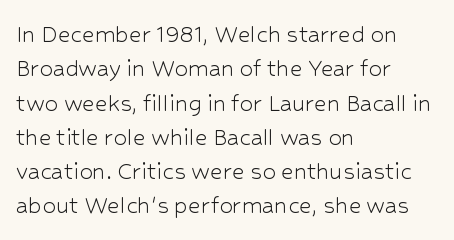
The image shows 27 px text type, upright; set left-aligned, normal line spacing (1.27x), normal letter spacing, not underlined.
